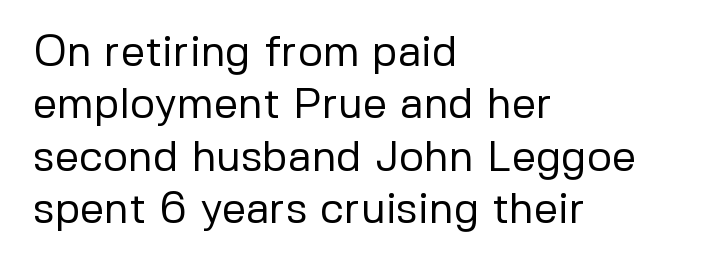
Q: Is the text bold? A: No.
Q: Is the text italic (slanted)? A: No, it is upright.
Q: Is the typeface a serif or a sans-serif typeface? A: Sans-serif.
Q: Is the text underlined? A: No.
Q: How is the paragraph aligned? A: Left-aligned.
Q: Is the spacing between letters normal or unusually wide? A: Normal.
Q: Width (condensed, normal, or wide)? A: Normal.
Q: Stroke contrast? A: Low.
Q: x-height? A: Medium.
Q: Monospaced? A: No.
